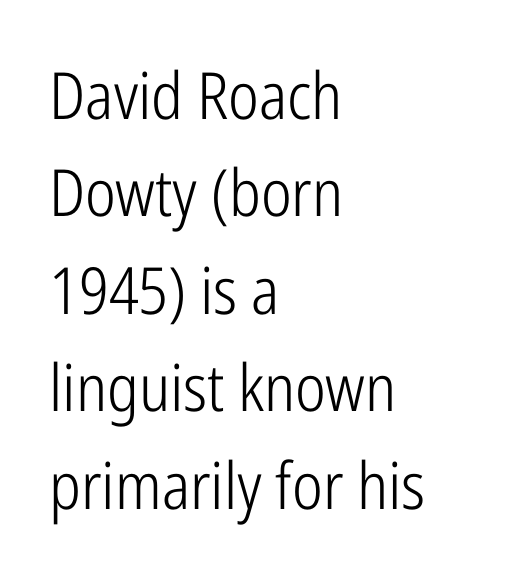
Q: Is the text bold? A: No.
Q: Is the text italic (slanted)? A: No, it is upright.
Q: Is the typeface a serif or a sans-serif typeface? A: Sans-serif.
Q: Is the text underlined? A: No.
Q: How is the paragraph aligned? A: Left-aligned.
Q: Is the spacing between letters normal or unusually wide? A: Normal.
Q: Is the spacing between lines tight, normal or loose? A: Normal.
Q: Width (condensed, normal, or wide)? A: Condensed.
Q: Stroke contrast? A: Low.
Q: x-height? A: Medium.
Q: Monospaced? A: No.
